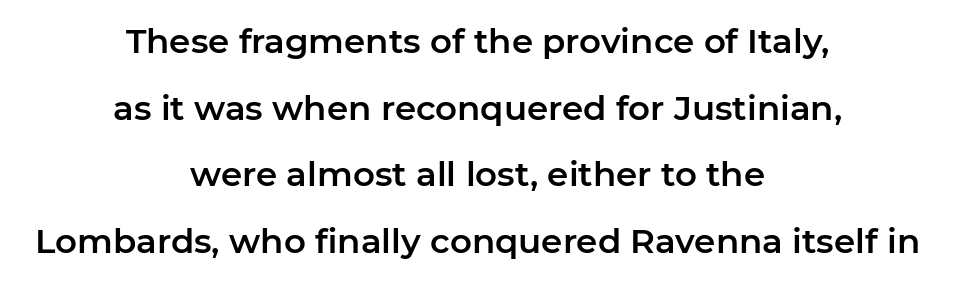
Q: Is the text italic (slanted)? A: No, it is upright.
Q: Is the typeface a serif or a sans-serif typeface? A: Sans-serif.
Q: Is the text underlined? A: No.
Q: How is the paragraph aligned? A: Centered.
Q: Is the spacing between letters normal or unusually wide? A: Normal.
Q: Is the spacing between lines tight, normal or loose? A: Loose.
Q: Width (condensed, normal, or wide)? A: Normal.
Q: Stroke contrast? A: Low.
Q: x-height? A: Medium.
Q: Monospaced? A: No.
